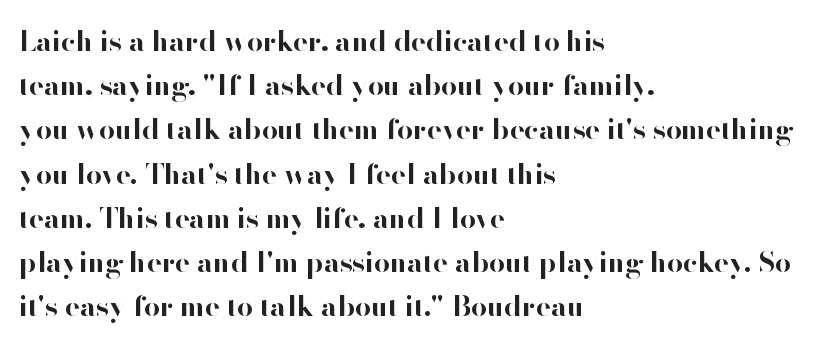
{"serif": "no", "italic": "no", "bold": "yes", "weight": "bold", "width": "normal", "stroke_contrast": "high", "x_height": "small", "monospaced": "no", "underline": "no", "align": "left", "line_spacing": "normal", "line_spacing_ratio": 1.58, "letter_spacing": "normal", "letter_spacing_em": 0.0, "glyph_px": 28}
